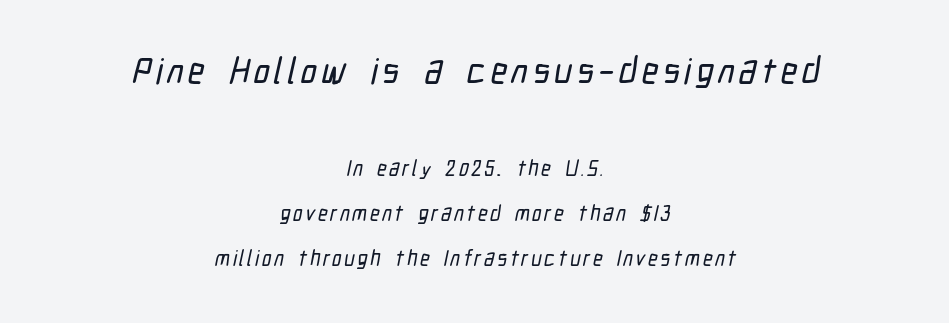
The image shows 36 px condensed sans-serif type; set centered, loose line spacing (2.13x), not underlined; the first (top) block is 1.71x larger; low stroke contrast and a medium x-height.
